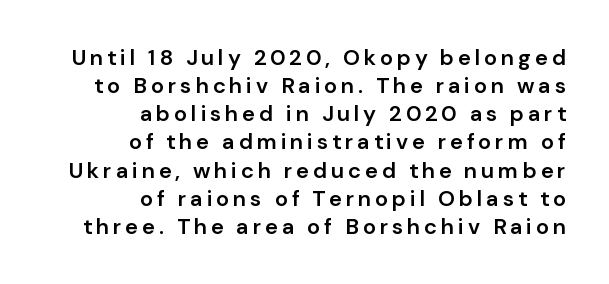
The image shows 22 px text type, upright; set right-aligned, normal line spacing (1.28x), not underlined.
